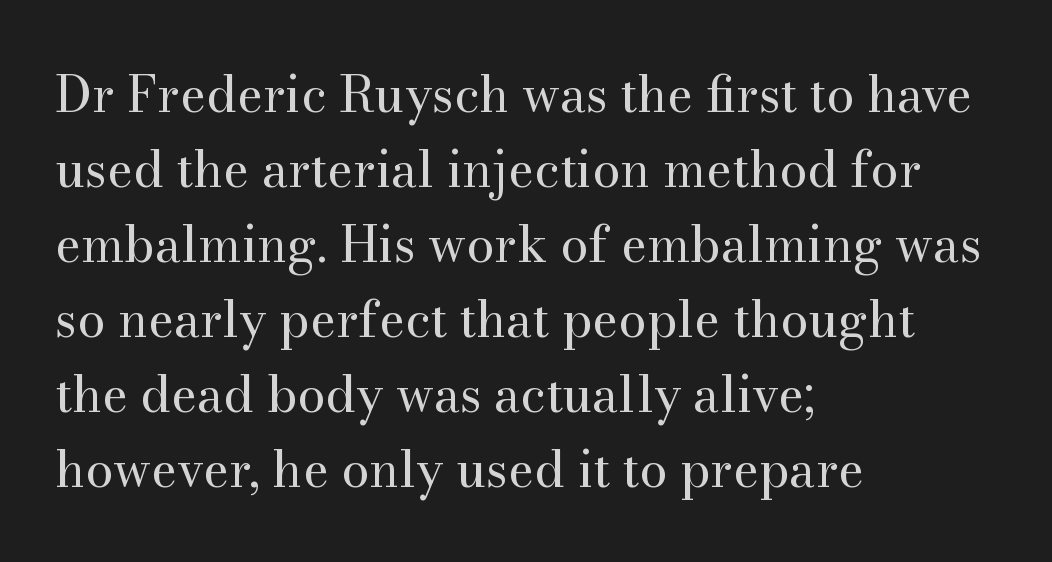
Q: Is the text bold? A: No.
Q: Is the text italic (slanted)? A: No, it is upright.
Q: Is the typeface a serif or a sans-serif typeface? A: Serif.
Q: Is the text underlined? A: No.
Q: How is the paragraph aligned? A: Left-aligned.
Q: Is the spacing between letters normal or unusually wide? A: Normal.
Q: Is the spacing between lines tight, normal or loose? A: Normal.
Q: Width (condensed, normal, or wide)? A: Normal.
Q: Stroke contrast? A: Medium.
Q: x-height? A: Small.
Q: Monospaced? A: No.
